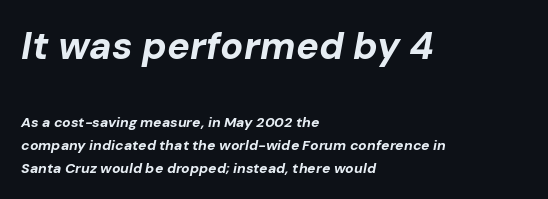
{"italic": "yes", "lean": "right", "slant_degrees": 10, "bold": "yes", "weight": "bold", "width": "normal", "stroke_contrast": "low", "x_height": "medium", "monospaced": "no", "underline": "no", "align": "left", "line_spacing": "normal", "line_spacing_ratio": 1.63, "letter_spacing": "normal", "letter_spacing_em": 0.0, "larger_block": "first", "size_ratio": 2.71, "glyph_px": 38}
